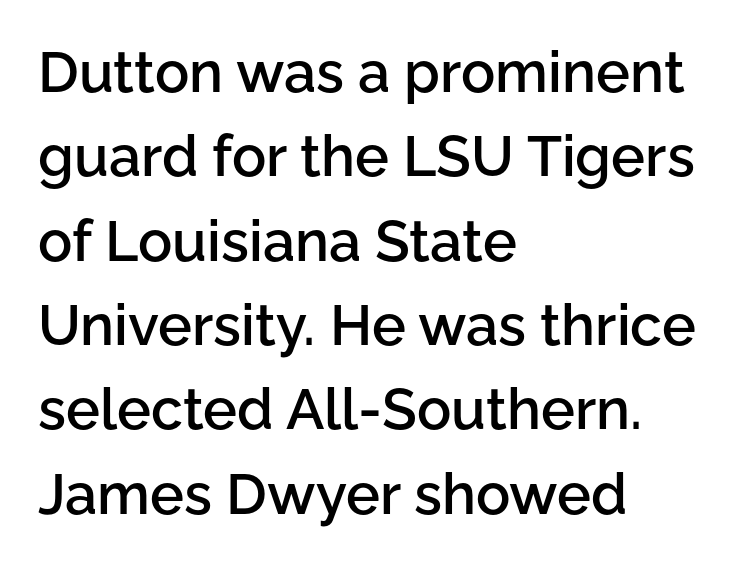
The image shows 57 px semibold sans-serif type, upright; set left-aligned, normal line spacing (1.48x), normal letter spacing, not underlined; low stroke contrast and a medium x-height.
